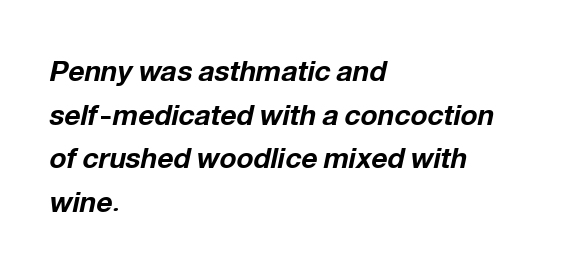
Q: Is the text bold? A: Yes.
Q: Is the text italic (slanted)? A: Yes, it leans right by about 12 degrees.
Q: Is the text underlined? A: No.
Q: How is the paragraph aligned? A: Left-aligned.
Q: Is the spacing between letters normal or unusually wide? A: Normal.
Q: Is the spacing between lines tight, normal or loose? A: Normal.
Q: Width (condensed, normal, or wide)? A: Normal.
Q: Stroke contrast? A: Low.
Q: x-height? A: Medium.
Q: Monospaced? A: No.
